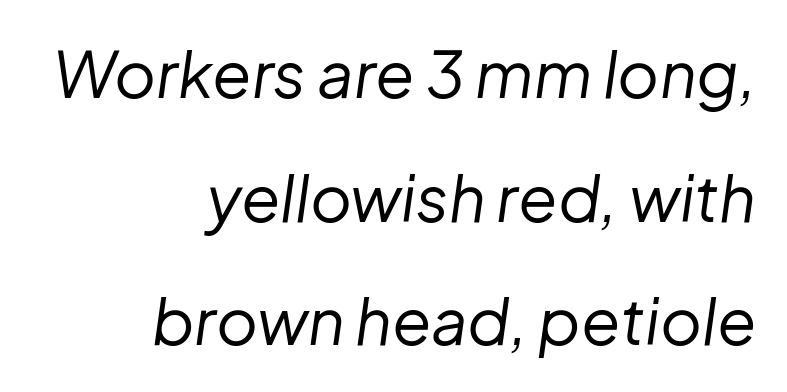
Q: Is the text bold? A: No.
Q: Is the text italic (slanted)? A: Yes, it leans right by about 8 degrees.
Q: Is the text underlined? A: No.
Q: How is the paragraph aligned? A: Right-aligned.
Q: Is the spacing between letters normal or unusually wide? A: Normal.
Q: Is the spacing between lines tight, normal or loose? A: Loose.
Q: Width (condensed, normal, or wide)? A: Normal.
Q: Stroke contrast? A: Low.
Q: x-height? A: Medium.
Q: Monospaced? A: No.
